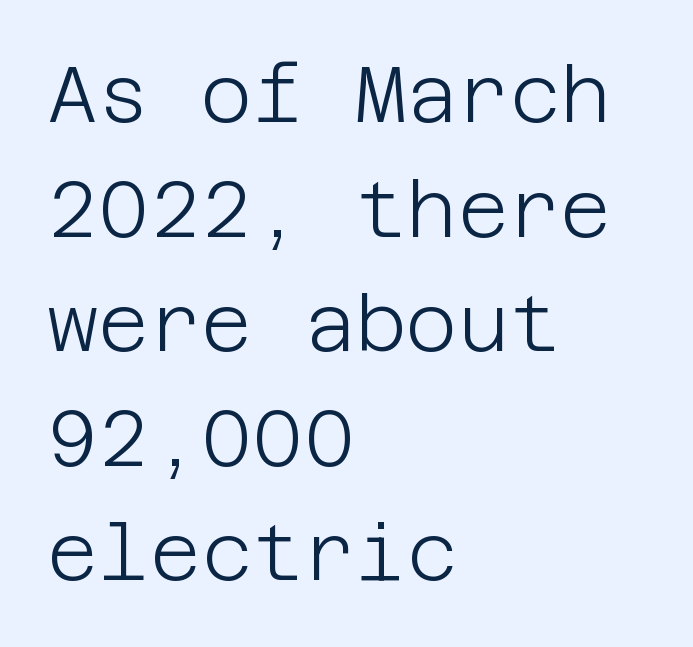
In terms of posture, this sample is upright. Are there feet on the stems? There aren't — it's a sans. Summary of weight: not heavy and not bold. Short and long lines alike share a common starting point at left. Has an underline been added? It has not.
